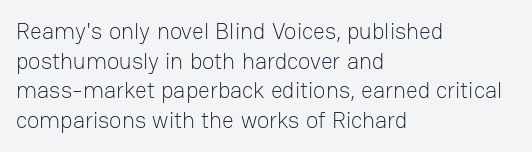
The image shows 23 px text type, upright; set left-aligned, normal line spacing (1.29x), normal letter spacing, not underlined.
